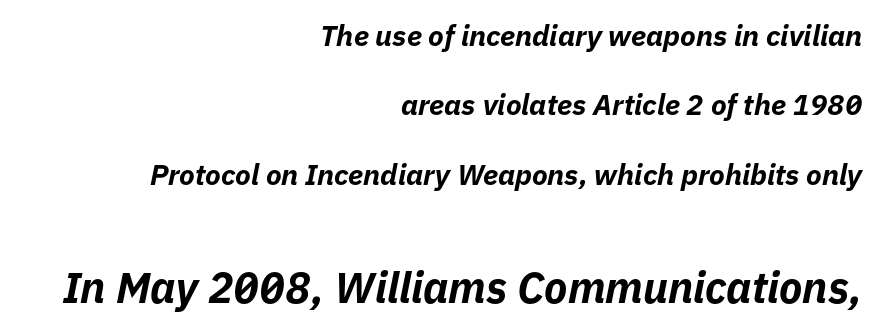
This sample uses plain, unmodified letter spacing. These lines stand farther apart than default settings would place them. The rendering uses natural spacing where letterforms have individual widths. The specimen reads as italic at a glance.
